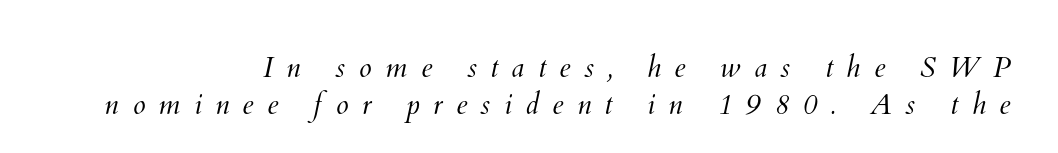
The image shows 29 px light type; set right-aligned, normal line spacing (1.26x), unusually wide letter spacing (+0.46 em), not underlined; medium stroke contrast and a small x-height.
